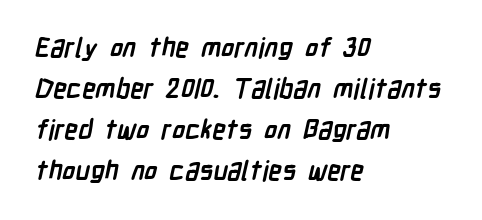
The image shows 27 px bold type; set left-aligned, normal line spacing (1.52x), normal letter spacing, not underlined.
